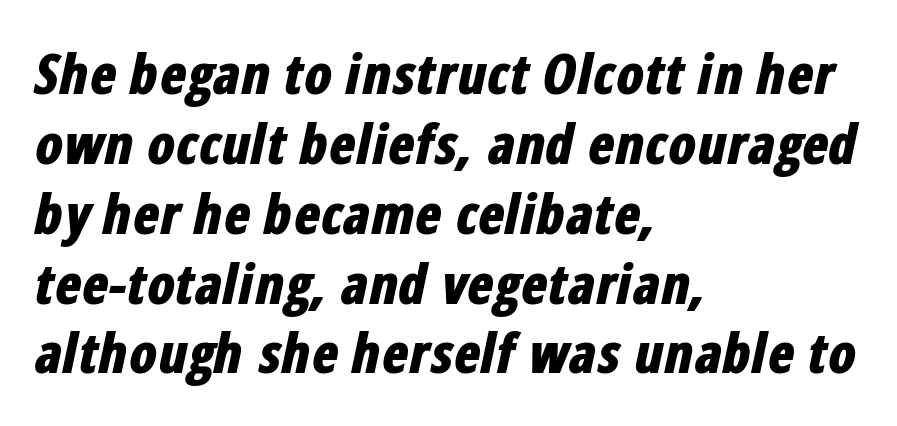
{"italic": "yes", "lean": "right", "slant_degrees": 12, "bold": "yes", "weight": "bold", "width": "condensed", "stroke_contrast": "low", "x_height": "medium", "monospaced": "no", "underline": "no", "align": "left", "line_spacing": "normal", "line_spacing_ratio": 1.27, "letter_spacing": "normal", "letter_spacing_em": 0.0, "glyph_px": 55}
